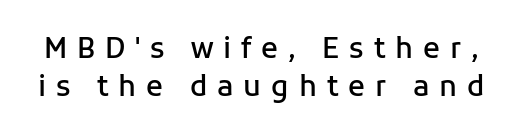
The image shows 28 px semibold sans-serif type, upright; set normal line spacing (1.34x), unusually wide letter spacing (+0.35 em), not underlined; low stroke contrast and a medium x-height.
